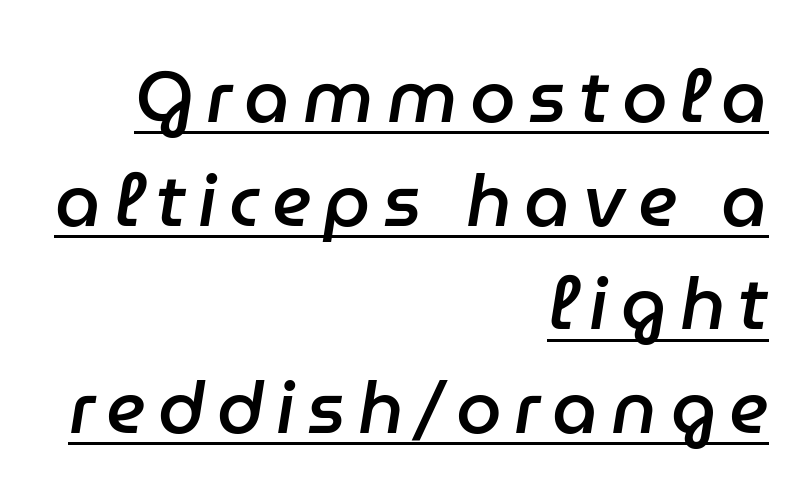
Q: Is the text bold? A: Semi-bold.
Q: Is the text italic (slanted)? A: Yes, it leans right by about 9 degrees.
Q: Is the text underlined? A: Yes.
Q: How is the paragraph aligned? A: Right-aligned.
Q: Is the spacing between lines tight, normal or loose? A: Normal.
Q: Width (condensed, normal, or wide)? A: Normal.
Q: Stroke contrast? A: Low.
Q: x-height? A: Medium.
Q: Monospaced? A: No.
